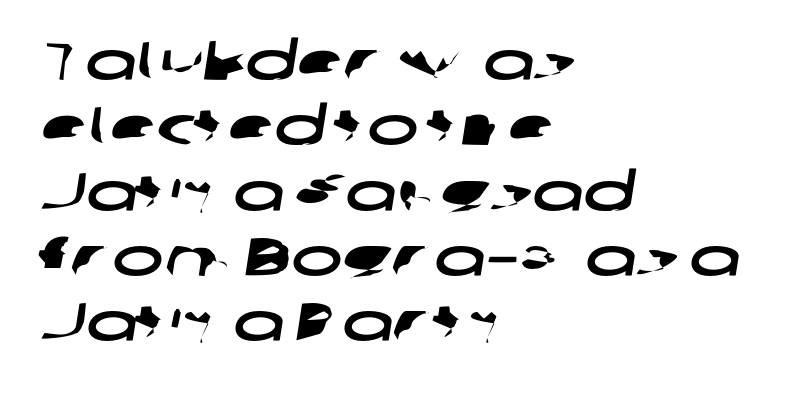
The designer went with a sans here, leaving each stem footless. Think of a printed novel: that variable character pitch is what you see here. In CSS terms this would be text-align: left. Just letters on the line, the space beneath them empty. Glyph-to-glyph distance matches everyday printed text.
